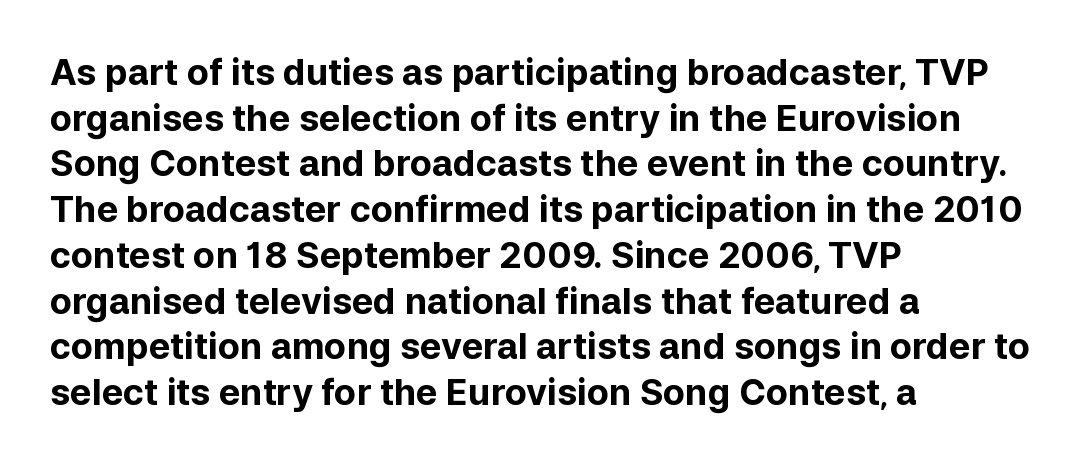
The image shows 36 px bold sans-serif type, upright; set left-aligned, normal line spacing (1.27x), normal letter spacing, not underlined; low stroke contrast and a medium x-height.
